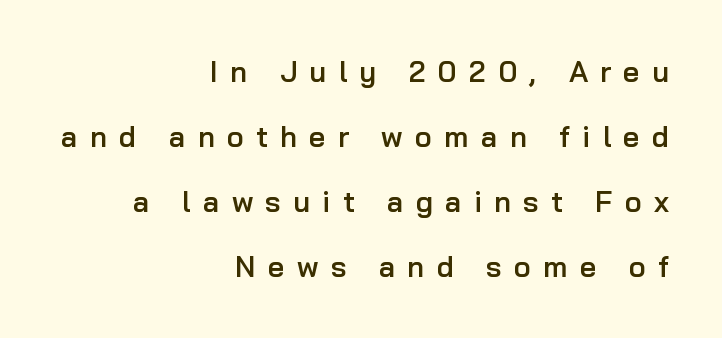
Q: Is the text bold? A: Semi-bold.
Q: Is the text italic (slanted)? A: No, it is upright.
Q: Is the typeface a serif or a sans-serif typeface? A: Sans-serif.
Q: Is the text underlined? A: No.
Q: How is the paragraph aligned? A: Right-aligned.
Q: Is the spacing between letters normal or unusually wide? A: Unusually wide.
Q: Is the spacing between lines tight, normal or loose? A: Loose.
Q: Width (condensed, normal, or wide)? A: Normal.
Q: Stroke contrast? A: Low.
Q: x-height? A: Medium.
Q: Monospaced? A: No.
